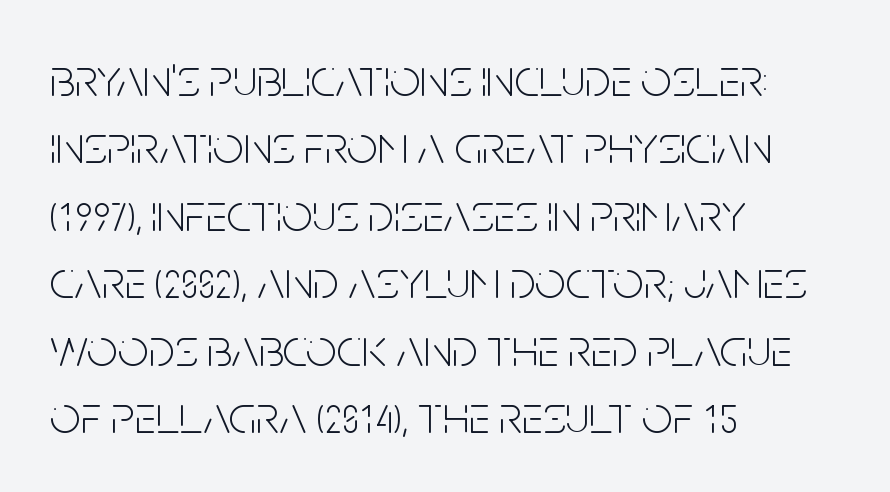
{"serif": "no", "italic": "no", "bold": "no", "weight": "light", "width": "condensed", "stroke_contrast": "low", "x_height": "large", "monospaced": "no", "underline": "no", "align": "left", "line_spacing": "normal", "line_spacing_ratio": 1.25, "letter_spacing": "normal", "letter_spacing_em": 0.0, "glyph_px": 54}
